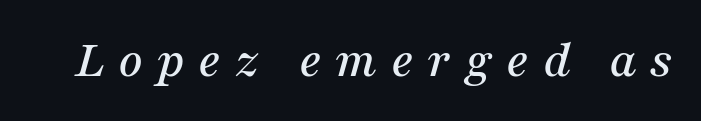
Q: Is the text italic (slanted)? A: Yes, it leans right by about 16 degrees.
Q: Is the typeface a serif or a sans-serif typeface? A: Serif.
Q: Is the text underlined? A: No.
Q: Is the spacing between letters normal or unusually wide? A: Unusually wide.
Q: Width (condensed, normal, or wide)? A: Normal.
Q: Stroke contrast? A: Medium.
Q: x-height? A: Medium.
Q: Monospaced? A: No.
